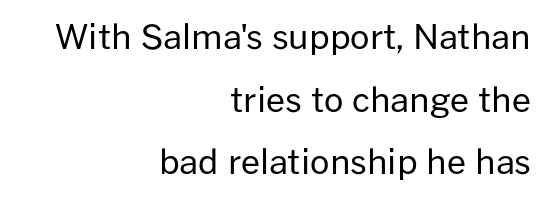
Q: Is the text bold? A: No.
Q: Is the text italic (slanted)? A: No, it is upright.
Q: Is the typeface a serif or a sans-serif typeface? A: Sans-serif.
Q: Is the text underlined? A: No.
Q: How is the paragraph aligned? A: Right-aligned.
Q: Is the spacing between letters normal or unusually wide? A: Normal.
Q: Width (condensed, normal, or wide)? A: Normal.
Q: Stroke contrast? A: Low.
Q: x-height? A: Medium.
Q: Monospaced? A: No.
